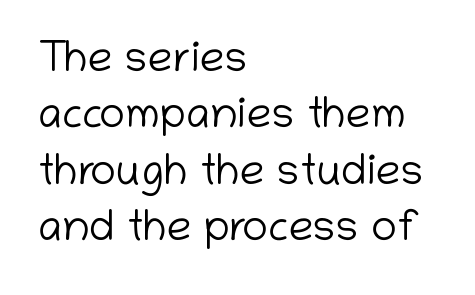
Q: Is the text bold? A: No.
Q: Is the text italic (slanted)? A: No, it is upright.
Q: Is the typeface a serif or a sans-serif typeface? A: Sans-serif.
Q: Is the text underlined? A: No.
Q: How is the paragraph aligned? A: Left-aligned.
Q: Is the spacing between letters normal or unusually wide? A: Normal.
Q: Is the spacing between lines tight, normal or loose? A: Normal.
Q: Width (condensed, normal, or wide)? A: Normal.
Q: Stroke contrast? A: Low.
Q: x-height? A: Medium.
Q: Monospaced? A: No.
